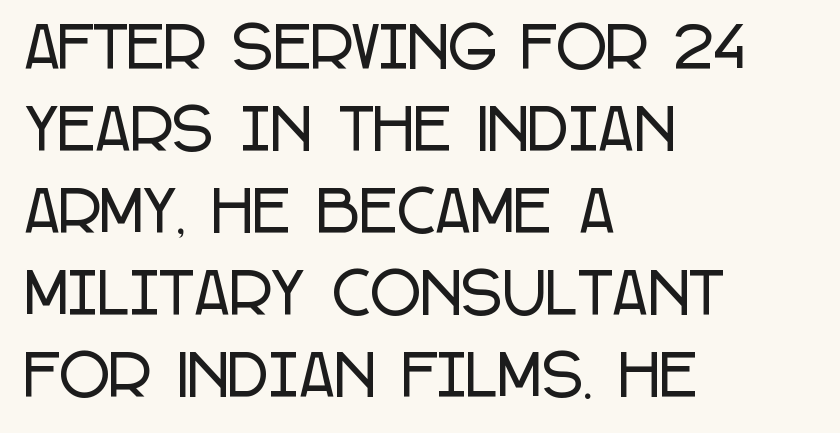
The lines sit at an ordinary, default distance from one another. The line texture is even and compact thanks to regular tracking. The rendering uses natural spacing where letterforms have individual widths. It's the straight-up-and-down kind of type.
